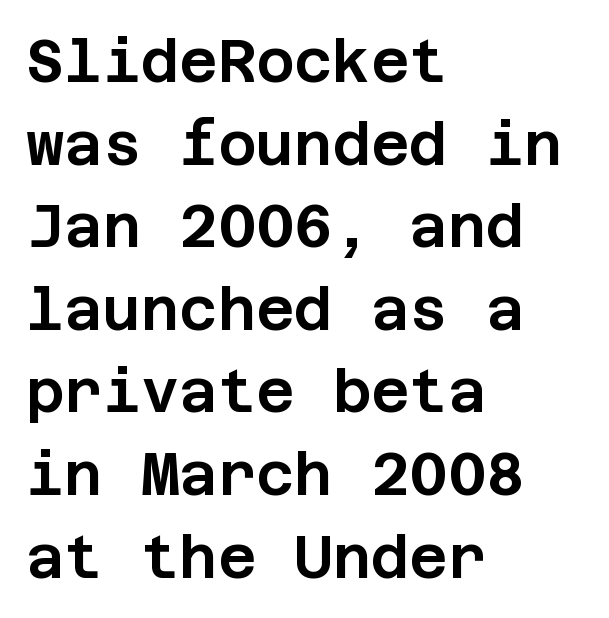
{"serif": "no", "italic": "no", "width": "normal", "stroke_contrast": "low", "x_height": "large", "underline": "no", "align": "left", "line_spacing": "normal", "line_spacing_ratio": 1.4, "letter_spacing": "normal", "letter_spacing_em": 0.0, "glyph_px": 59}
